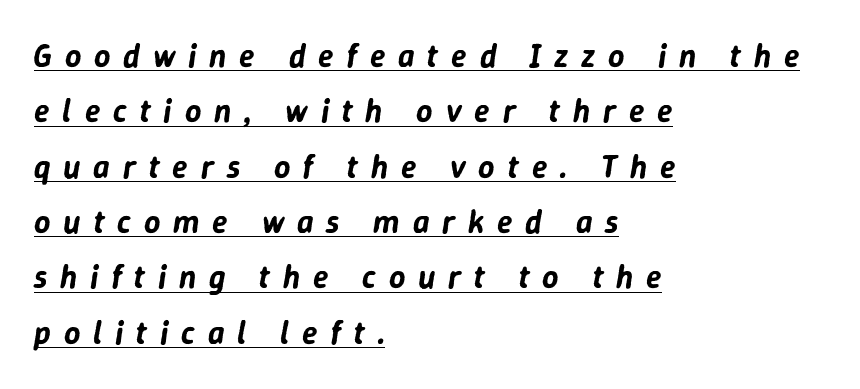
Glyph-to-glyph distance is far greater than everyday printed text. The rendering uses the underline text-decoration. Spacing verdict: proportional, widths tailored to each character. The setting favours the left margin, as ordinary paragraphs usually do. In terms of posture, this sample is oblique.
